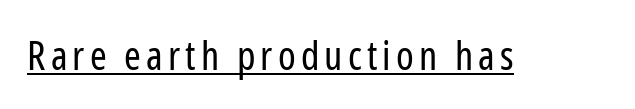
Here the designer chose a conventional face with non-uniform glyph widths. The typeface chosen for these lines omits serifs. Stroke thickness stays within the range of a standard reading face or lighter. The string is rendered with underlining switched on. Upright lettering throughout.
